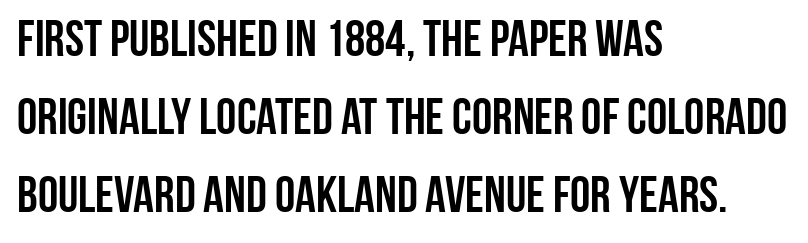
Q: Is the text italic (slanted)? A: No, it is upright.
Q: Is the typeface a serif or a sans-serif typeface? A: Sans-serif.
Q: Is the text underlined? A: No.
Q: How is the paragraph aligned? A: Left-aligned.
Q: Is the spacing between letters normal or unusually wide? A: Normal.
Q: Is the spacing between lines tight, normal or loose? A: Normal.
Q: Width (condensed, normal, or wide)? A: Condensed.
Q: Stroke contrast? A: Low.
Q: x-height? A: Large.
Q: Monospaced? A: No.
